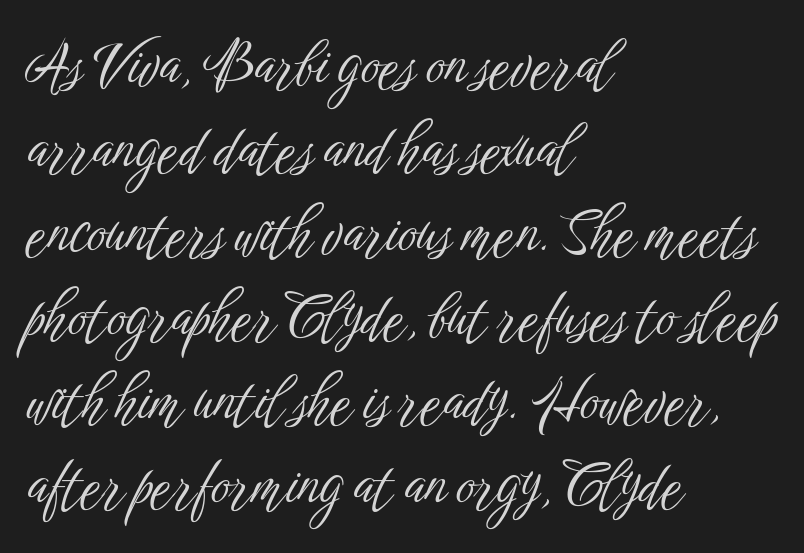
{"serif": "no", "bold": "no", "weight": "light", "width": "condensed", "stroke_contrast": "low", "x_height": "medium", "monospaced": "no", "underline": "no", "align": "left", "line_spacing": "normal", "line_spacing_ratio": 1.45, "letter_spacing": "normal", "letter_spacing_em": 0.0, "glyph_px": 58}
